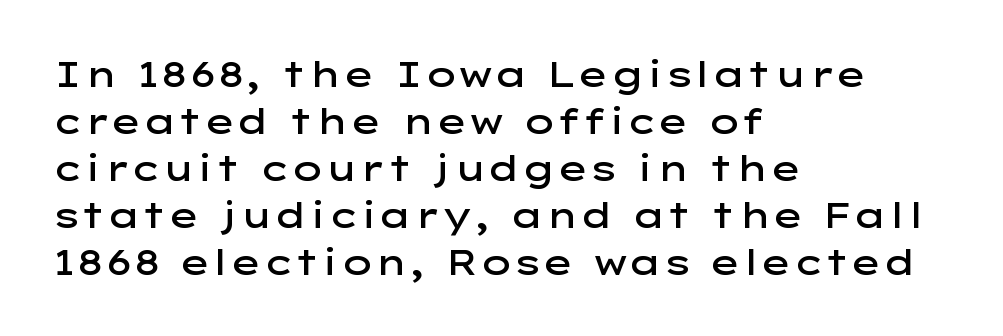
The image shows 35 px semibold, wide sans-serif type, upright; set left-aligned, normal line spacing (1.34x), normal letter spacing, not underlined; low stroke contrast and a medium x-height.
